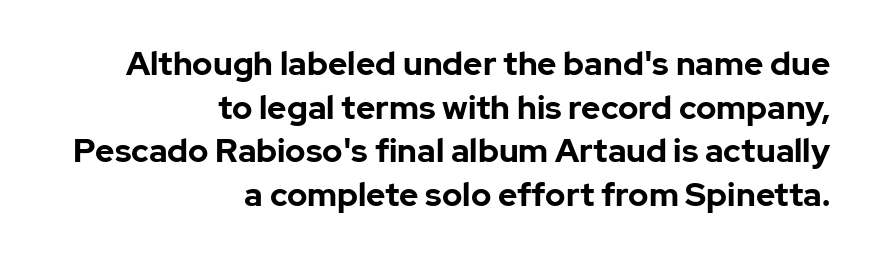
The image shows 33 px bold sans-serif type, upright; set right-aligned, normal line spacing (1.32x), normal letter spacing, not underlined; low stroke contrast and a medium x-height.
